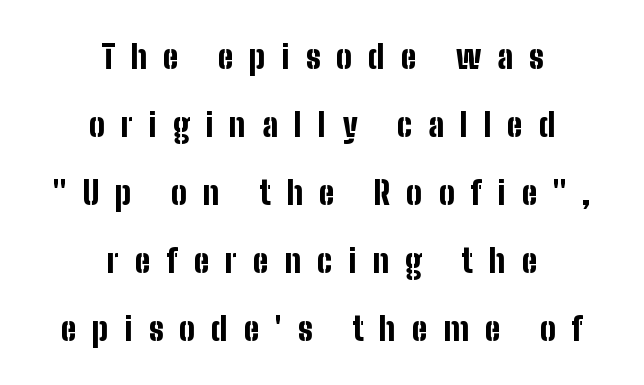
The image shows 33 px bold, condensed sans-serif type, upright; set centered, loose line spacing (2.06x), unusually wide letter spacing (+0.49 em), not underlined; low stroke contrast and a medium x-height.
